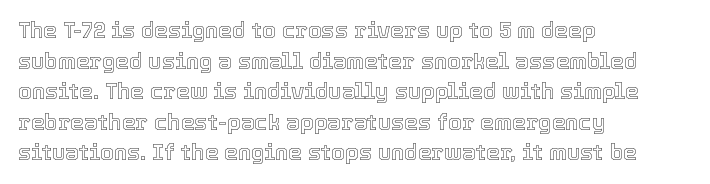
{"italic": "no", "underline": "no", "align": "left", "line_spacing": "normal", "line_spacing_ratio": 1.39, "letter_spacing": "normal", "letter_spacing_em": 0.0, "glyph_px": 22}
